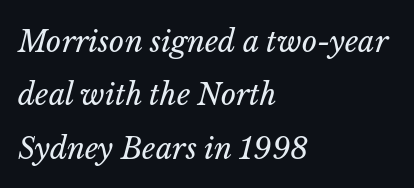
Do the characters align in a grid? No, the font is proportional. Honestly, the letter spacing is just normal — you wouldn't notice it. Is the type heavy? It reads as light-to-regular instead. The rendering anchors every line to the left-hand side.
